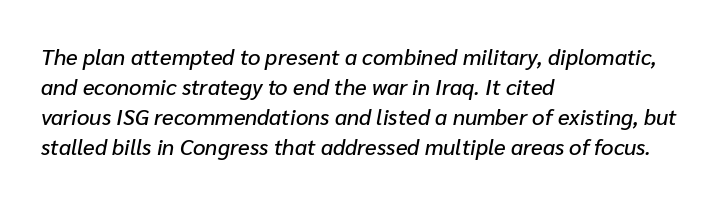
Notice how the stems are inclined rather than vertical — that's the hallmark of italics. Each row of text sits above clean, open space. This sample keeps an unexceptional amount of space between lines. Letter spacing: default. Teacher's note: observe the even left margin — that is flush-left alignment.
